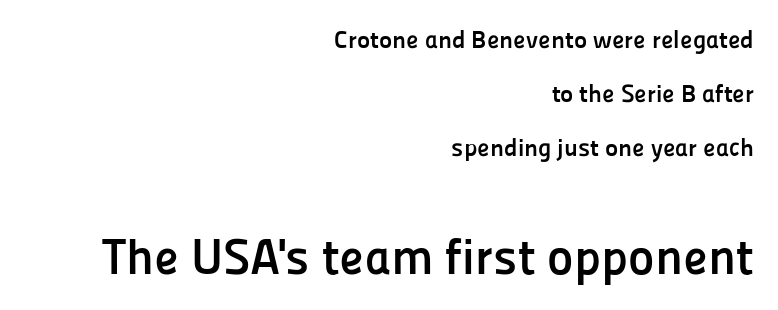
The image shows 50 px semibold sans-serif type, upright; set right-aligned, loose line spacing (2.16x), normal letter spacing, not underlined; the second (bottom) block is 2.0x larger; low stroke contrast and a medium x-height.
